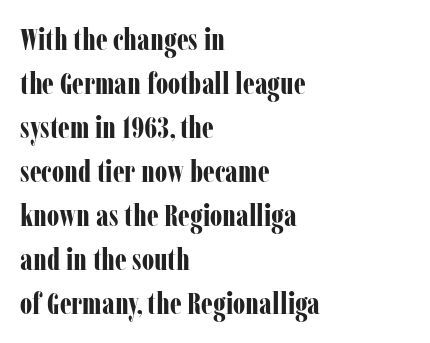
Q: Is the text bold? A: Yes.
Q: Is the text italic (slanted)? A: No, it is upright.
Q: Is the typeface a serif or a sans-serif typeface? A: Serif.
Q: Is the text underlined? A: No.
Q: How is the paragraph aligned? A: Left-aligned.
Q: Is the spacing between letters normal or unusually wide? A: Normal.
Q: Is the spacing between lines tight, normal or loose? A: Normal.
Q: Width (condensed, normal, or wide)? A: Condensed.
Q: Stroke contrast? A: Low.
Q: x-height? A: Medium.
Q: Monospaced? A: No.
